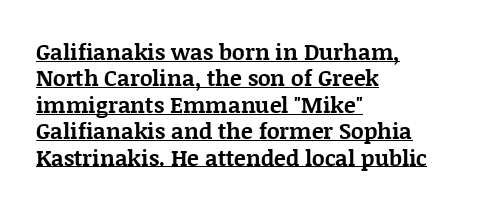
Visually the block forms a straight wall on the left and a jagged coastline on the right. Descenders here cross a horizontal rule under the line. How are the letters spaced? Ordinarily, with no added tracking. Unlike italic type, these characters show no tilt at all. How heavy is the stroke? Heavy — this is a bold.
